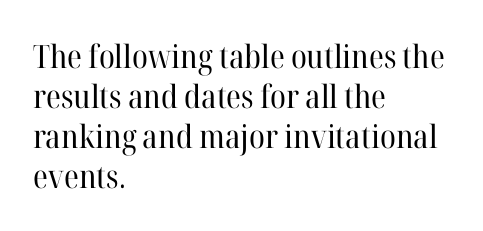
The image shows 32 px regular-weight serif type, upright; set left-aligned, normal line spacing (1.25x), normal letter spacing, not underlined; high stroke contrast and a medium x-height.
